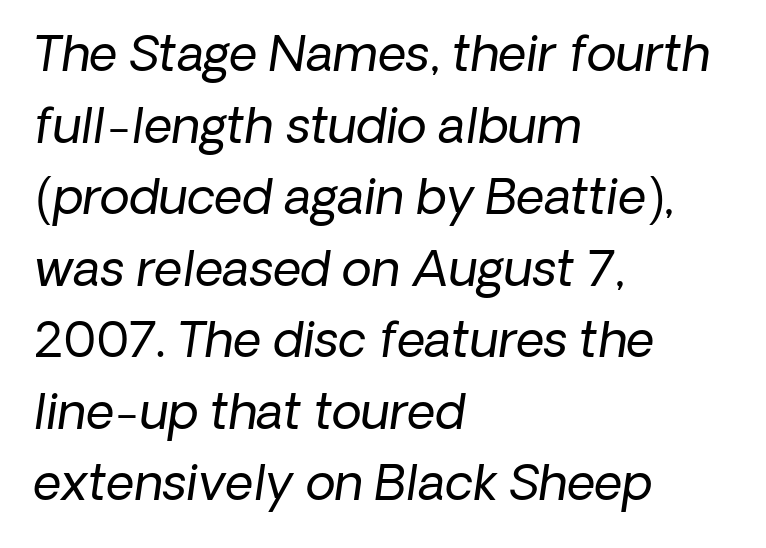
{"serif": "no", "bold": "no", "weight": "regular", "width": "normal", "stroke_contrast": "low", "x_height": "medium", "monospaced": "no", "underline": "no", "align": "left", "line_spacing": "normal", "line_spacing_ratio": 1.46, "letter_spacing": "normal", "letter_spacing_em": 0.0, "glyph_px": 49}
